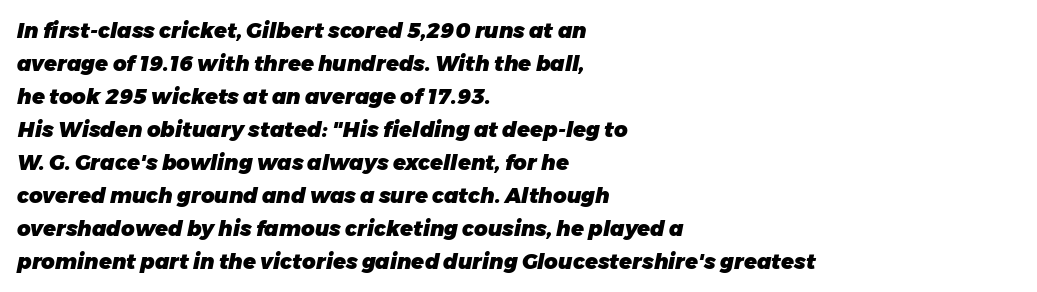
If you drew a line through each stem, it would be angled. Honestly, the letter spacing is just normal — you wouldn't notice it. Chunky letters — that's bold for sure. Bare-footed words on every line.
